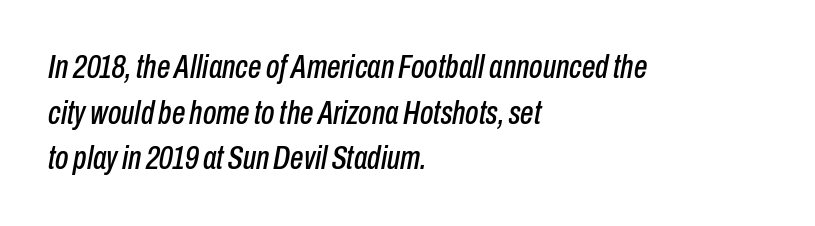
Q: Is the text italic (slanted)? A: Yes, it leans right by about 10 degrees.
Q: Is the text underlined? A: No.
Q: How is the paragraph aligned? A: Left-aligned.
Q: Is the spacing between letters normal or unusually wide? A: Normal.
Q: Is the spacing between lines tight, normal or loose? A: Normal.
Q: Width (condensed, normal, or wide)? A: Condensed.
Q: Stroke contrast? A: Low.
Q: x-height? A: Medium.
Q: Monospaced? A: No.
